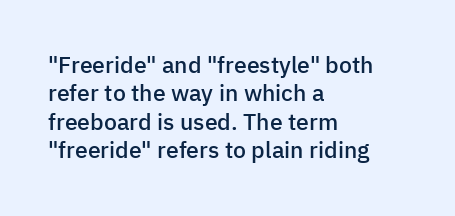
Q: Is the text bold? A: Semi-bold.
Q: Is the text italic (slanted)? A: No, it is upright.
Q: Is the text underlined? A: No.
Q: How is the paragraph aligned? A: Left-aligned.
Q: Is the spacing between letters normal or unusually wide? A: Normal.
